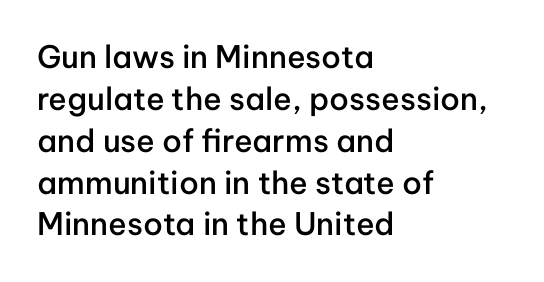
The image shows 31 px semibold sans-serif type, upright; set left-aligned, normal line spacing (1.35x), normal letter spacing, not underlined; low stroke contrast and a medium x-height.
